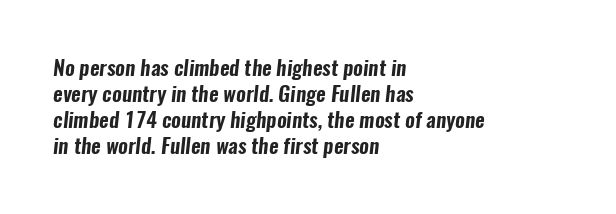
{"underline": "no", "align": "left", "line_spacing_ratio": 1.24, "letter_spacing": "normal", "letter_spacing_em": 0.0, "glyph_px": 21}
